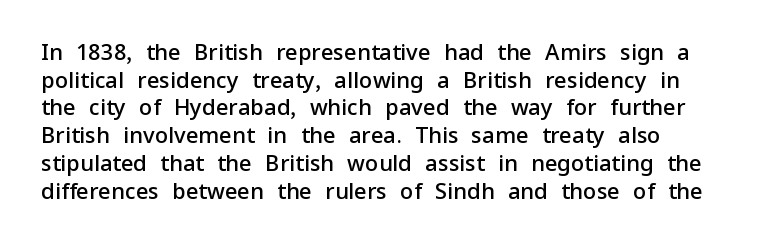
Q: Is the text bold? A: Semi-bold.
Q: Is the text italic (slanted)? A: No, it is upright.
Q: Is the text underlined? A: No.
Q: Is the spacing between letters normal or unusually wide? A: Normal.
Q: Is the spacing between lines tight, normal or loose? A: Normal.
